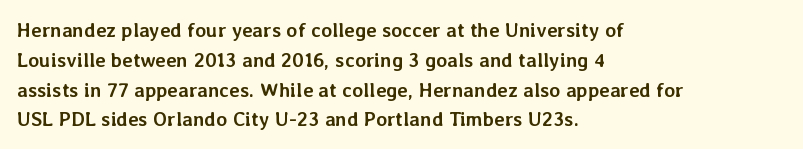
{"italic": "no", "bold": "yes", "underline": "no", "align": "left", "line_spacing": "normal", "line_spacing_ratio": 1.49, "letter_spacing": "normal", "letter_spacing_em": 0.0, "glyph_px": 20}
